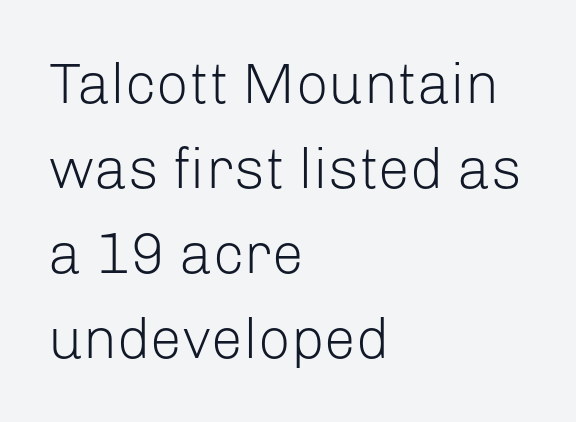
The letters stand straight up with perfectly vertical stems. Line beginnings align vertically; line endings do not. The face used here is proportionally spaced, like ordinary book or web type. Characters follow at the spacing the type designer built in. The vertical gap from one line to the next is medium. Is this a heavy cut? Hardly; it is regular or lighter.
